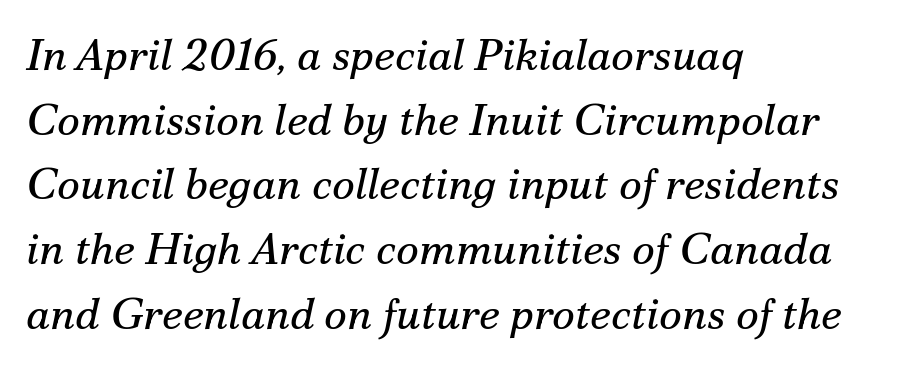
The image shows 44 px regular-weight serif type, italic (leaning right); set left-aligned, normal line spacing (1.47x), normal letter spacing, not underlined; medium stroke contrast and a small x-height.
